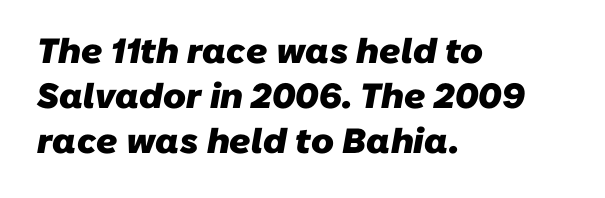
Character widths vary here, with narrow letters taking less room than wide ones. Type style note: lacks serifs. How are the letters spaced? Ordinarily, with no added tracking. The space directly below the letters is spotless. These lines are set flush left with a ragged right edge.
